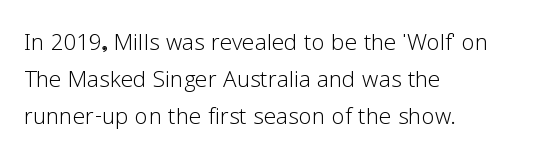
Typeset ragged right — the left edge is the straight one. Glyph-to-glyph distance matches everyday printed text. Think of a printed novel: that variable character pitch is what you see here. Summary of weight: not heavy and not bold. A typesetter would label this face a sans.
